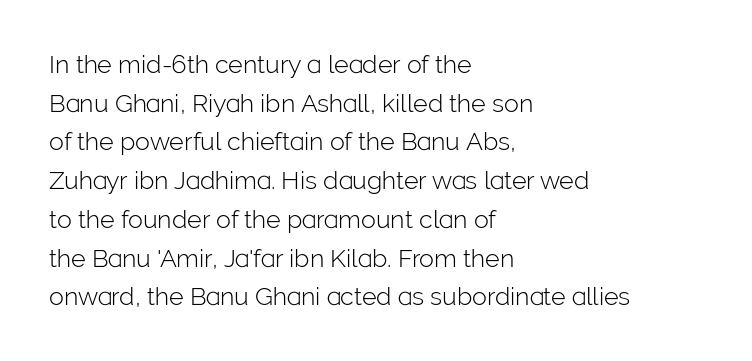
Q: Is the text bold? A: No.
Q: Is the text italic (slanted)? A: No, it is upright.
Q: Is the text underlined? A: No.
Q: How is the paragraph aligned? A: Left-aligned.
Q: Is the spacing between letters normal or unusually wide? A: Normal.
Q: Is the spacing between lines tight, normal or loose? A: Normal.
